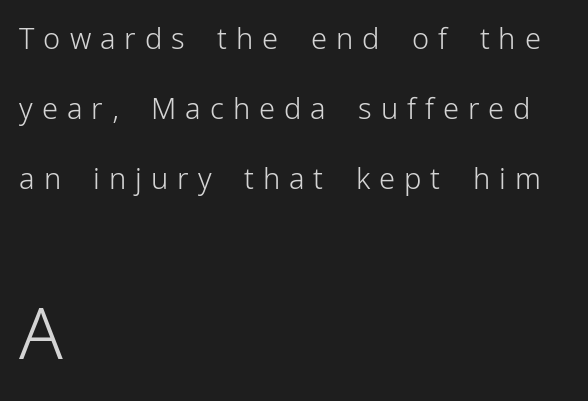
Small over large — that's the arrangement of the two blocks here. No letter is thick-stroked: the sample isn't bold. Vertical strokes here are truly vertical. The passage shown is not underscored anywhere. These lines are rendered in a variable-pitch font.
